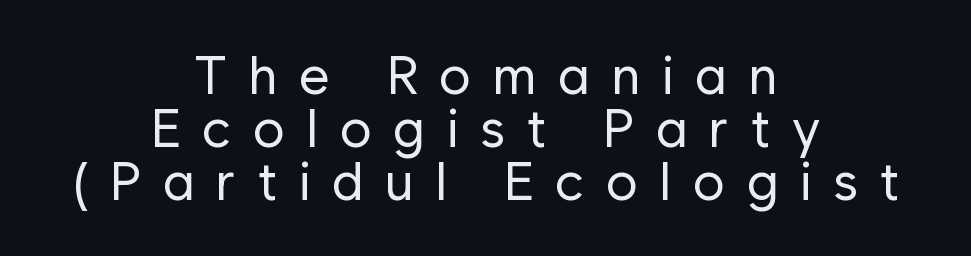
Q: Is the text bold? A: No.
Q: Is the text italic (slanted)? A: No, it is upright.
Q: Is the typeface a serif or a sans-serif typeface? A: Sans-serif.
Q: Is the text underlined? A: No.
Q: How is the paragraph aligned? A: Centered.
Q: Is the spacing between letters normal or unusually wide? A: Unusually wide.
Q: Is the spacing between lines tight, normal or loose? A: Tight.
Q: Width (condensed, normal, or wide)? A: Normal.
Q: Stroke contrast? A: Low.
Q: x-height? A: Medium.
Q: Monospaced? A: No.
